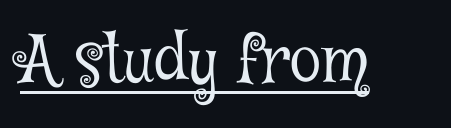
The image shows 64 px light, condensed serif type, upright; set normal letter spacing, underlined; low stroke contrast and a medium x-height.
